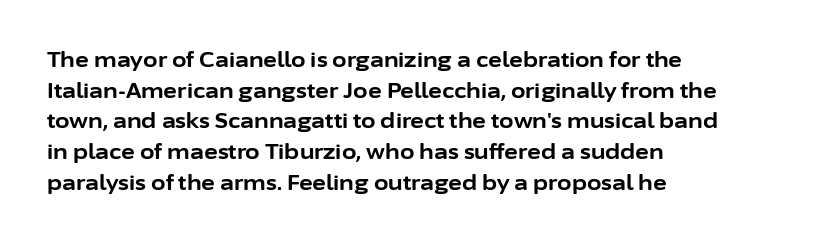
Q: Is the text bold? A: Yes.
Q: Is the text italic (slanted)? A: No, it is upright.
Q: Is the text underlined? A: No.
Q: How is the paragraph aligned? A: Left-aligned.
Q: Is the spacing between letters normal or unusually wide? A: Normal.
Q: Is the spacing between lines tight, normal or loose? A: Normal.
